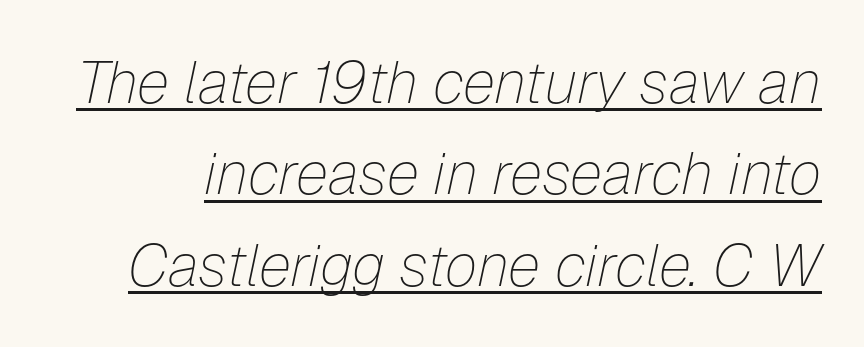
You could call the tracking neutral — neither tight nor loose. A typesetter would call this leading conventional body-copy spacing. Varying glyph widths throughout — classic text-font behaviour. These glyphs show unthickened strokes, regular width or finer. The lettering is marked with a stroke running underneath it. Compared with ordinary roman type, these characters are visibly tilted.
